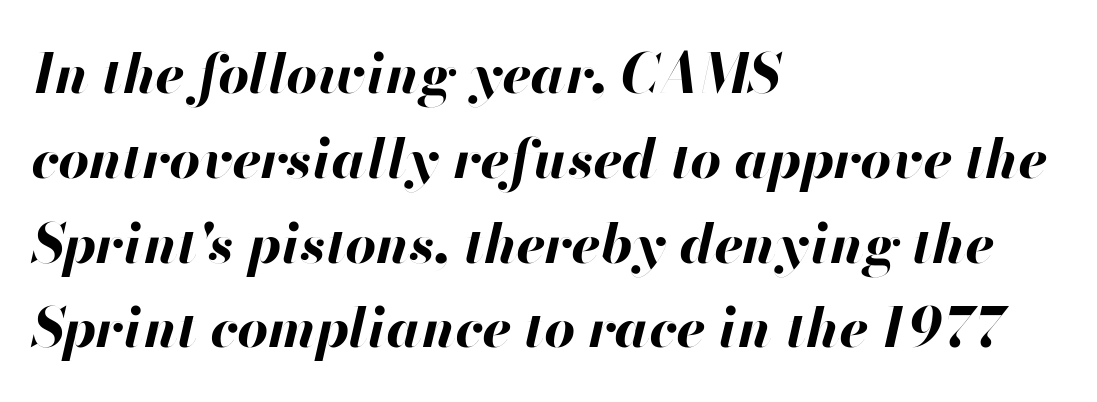
Bare-footed words on every line. Varying glyph widths throughout — classic text-font behaviour. These lines sit exactly where default settings would place them. There's an unmistakable incline to the writing here.
